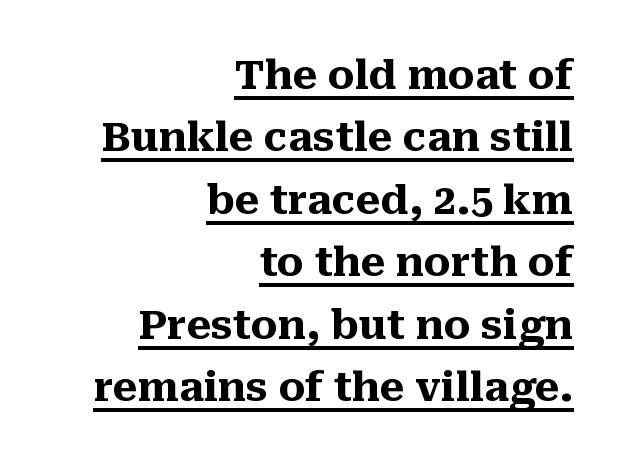
{"serif": "yes", "italic": "no", "bold": "yes", "weight": "heavy", "width": "normal", "stroke_contrast": "medium", "x_height": "medium", "monospaced": "no", "underline": "yes", "align": "right", "line_spacing": "normal", "line_spacing_ratio": 1.56, "letter_spacing": "normal", "letter_spacing_em": 0.0, "glyph_px": 40}
